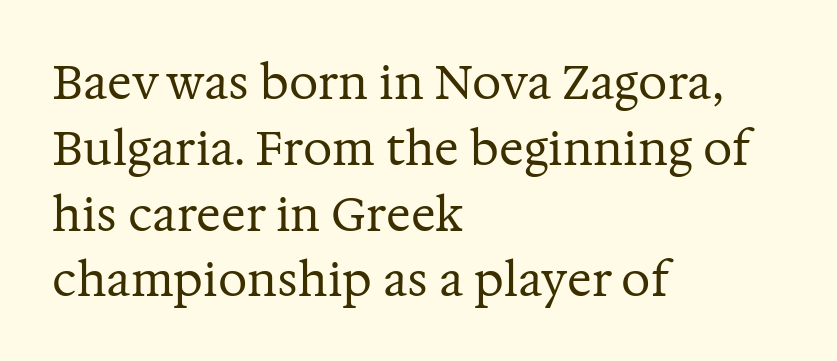
Q: Is the text bold? A: No.
Q: Is the text italic (slanted)? A: No, it is upright.
Q: Is the typeface a serif or a sans-serif typeface? A: Serif.
Q: Is the text underlined? A: No.
Q: How is the paragraph aligned? A: Left-aligned.
Q: Is the spacing between letters normal or unusually wide? A: Normal.
Q: Is the spacing between lines tight, normal or loose? A: Normal.
Q: Width (condensed, normal, or wide)? A: Normal.
Q: Stroke contrast? A: Medium.
Q: x-height? A: Medium.
Q: Monospaced? A: No.
